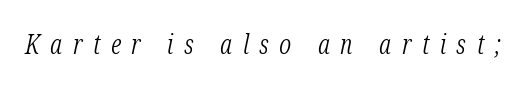
These glyphs show unthickened strokes, regular width or finer. Does the lettering tilt? It does — this is italic. This rendering features lettering with no underline. The horizontal fit of the characters is loose and conspicuously gappy.
